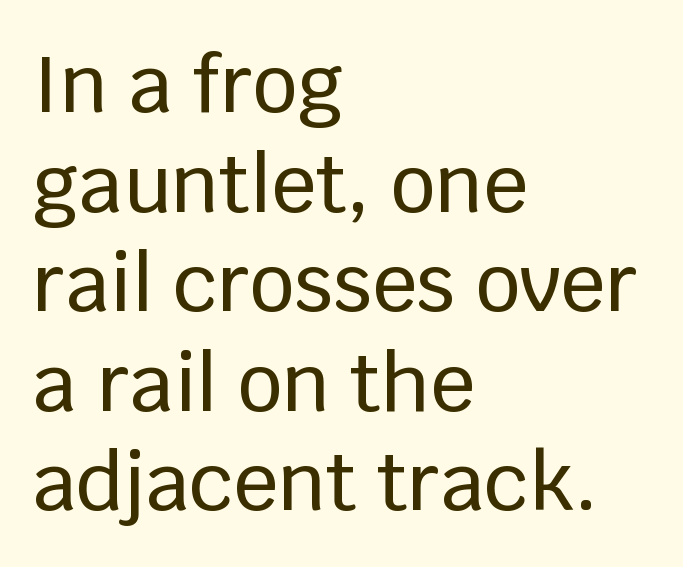
Q: Is the text italic (slanted)? A: No, it is upright.
Q: Is the typeface a serif or a sans-serif typeface? A: Sans-serif.
Q: Is the text underlined? A: No.
Q: How is the paragraph aligned? A: Left-aligned.
Q: Is the spacing between letters normal or unusually wide? A: Normal.
Q: Is the spacing between lines tight, normal or loose? A: Normal.
Q: Width (condensed, normal, or wide)? A: Normal.
Q: Stroke contrast? A: Low.
Q: x-height? A: Large.
Q: Monospaced? A: No.
